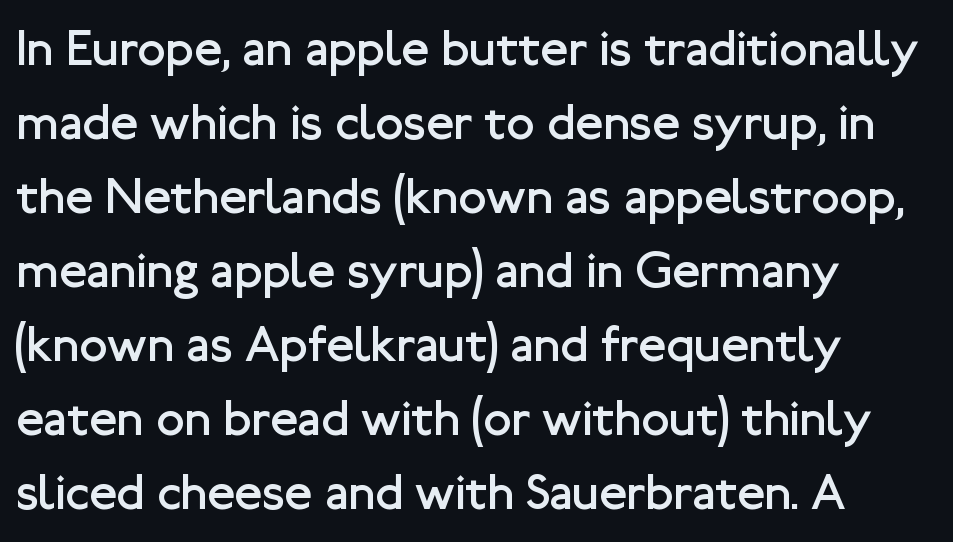
{"serif": "no", "italic": "no", "bold": "no", "weight": "regular", "width": "normal", "stroke_contrast": "low", "x_height": "medium", "monospaced": "no", "underline": "no", "align": "left", "line_spacing": "normal", "line_spacing_ratio": 1.45, "letter_spacing": "normal", "letter_spacing_em": 0.0, "glyph_px": 51}
